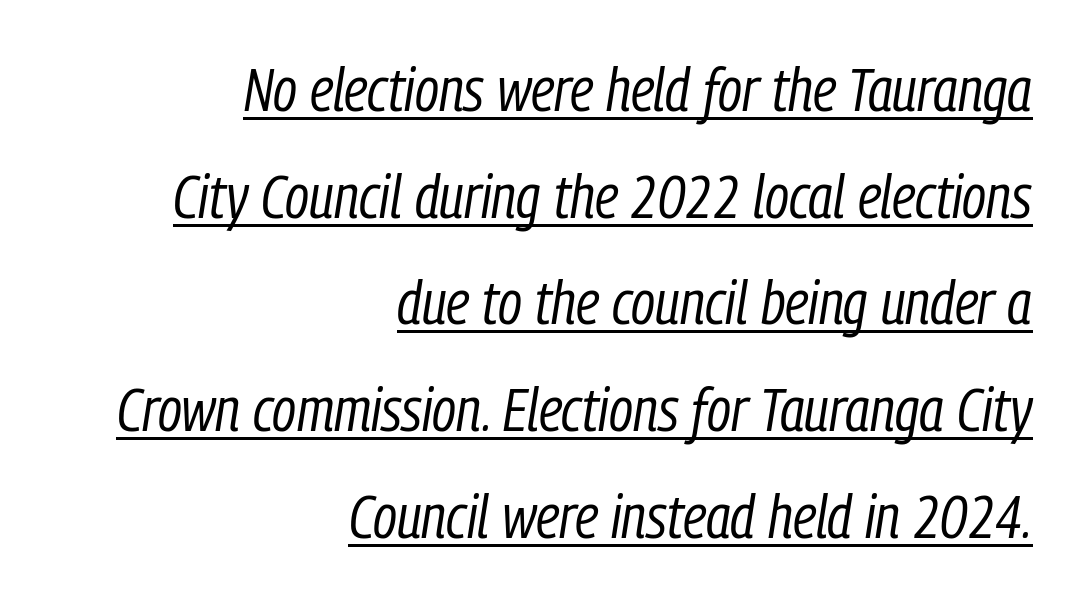
The image shows 61 px regular-weight, condensed type, italic (leaning right); set right-aligned, line spacing 1.75x, normal letter spacing, underlined; low stroke contrast and a medium x-height.
